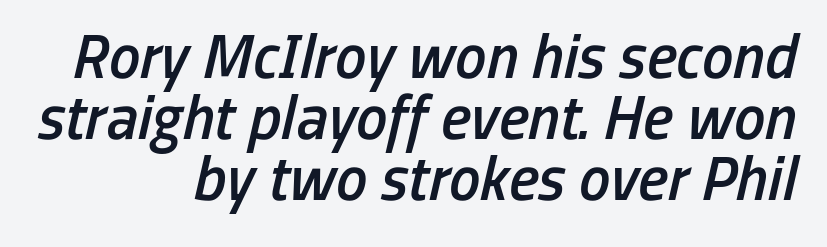
The image shows 63 px semibold, condensed type, italic (leaning right); set right-aligned, tight line spacing (0.97x), normal letter spacing, not underlined; low stroke contrast and a medium x-height.
